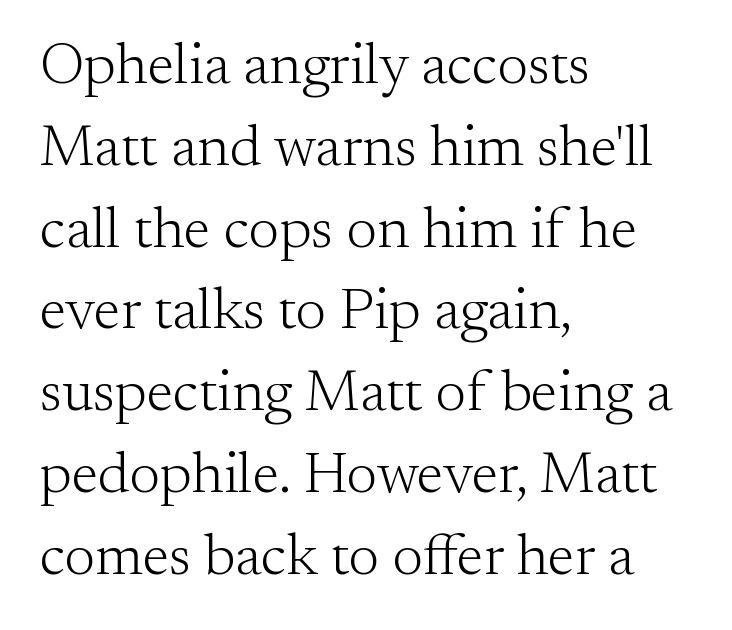
The image shows 58 px light serif type, upright; set left-aligned, normal line spacing (1.41x), normal letter spacing, not underlined; medium stroke contrast and a small x-height.
